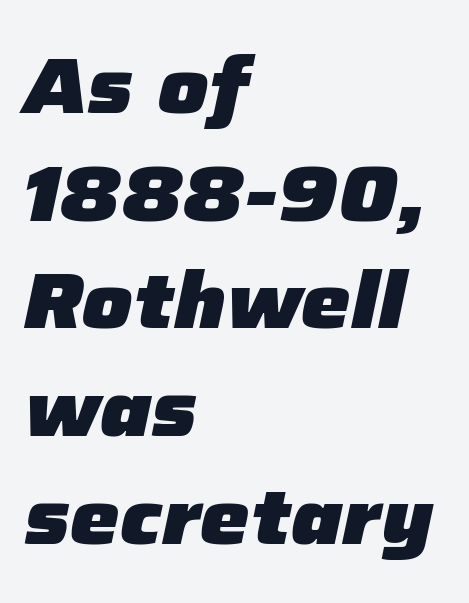
{"italic": "yes", "lean": "right", "slant_degrees": 12, "bold": "yes", "weight": "heavy", "width": "normal", "stroke_contrast": "low", "x_height": "medium", "monospaced": "no", "underline": "no", "align": "left", "line_spacing": "normal", "line_spacing_ratio": 1.38, "letter_spacing": "normal", "letter_spacing_em": 0.0, "glyph_px": 78}
